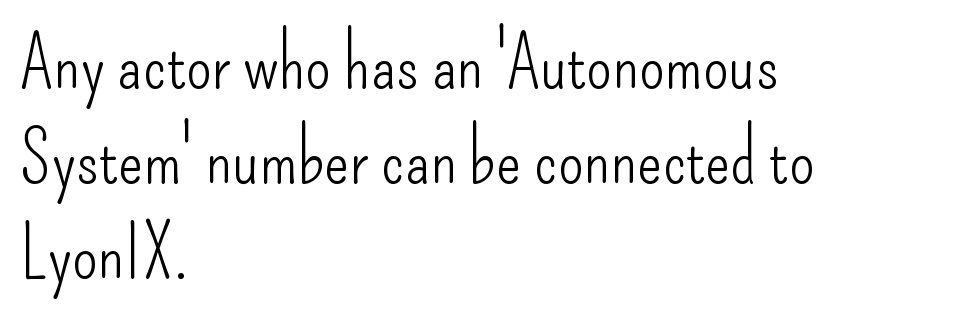
The image shows 73 px light, condensed sans-serif type, upright; set left-aligned, normal line spacing (1.3x), normal letter spacing, not underlined; low stroke contrast and a small x-height.
